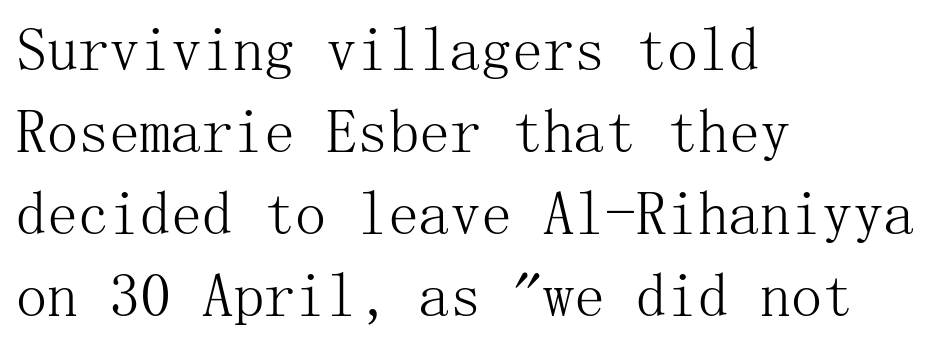
{"serif": "yes", "italic": "no", "bold": "no", "weight": "light", "width": "normal", "stroke_contrast": "medium", "x_height": "medium", "underline": "no", "align": "left", "line_spacing": "normal", "line_spacing_ratio": 1.32, "letter_spacing": "normal", "letter_spacing_em": 0.0, "glyph_px": 62}
